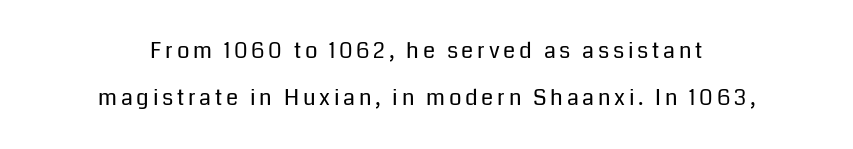
The image shows 22 px text type, upright; set centered, loose line spacing (2.13x), not underlined.
